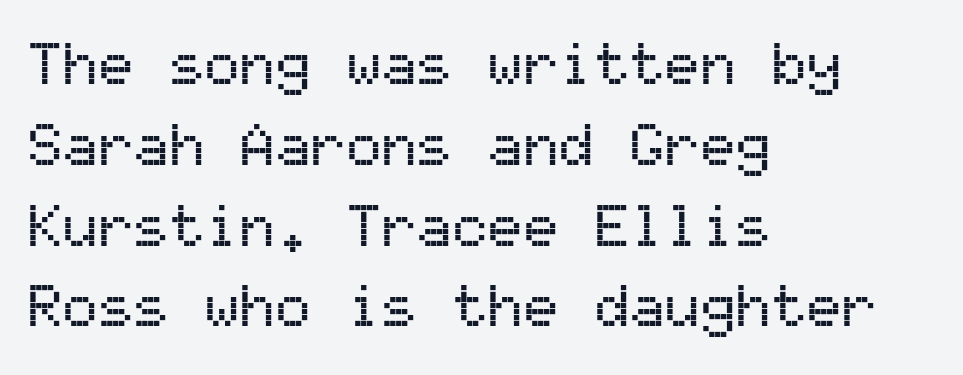
{"serif": "no", "italic": "no", "width": "normal", "stroke_contrast": "medium", "x_height": "medium", "monospaced": "yes", "underline": "no", "align": "left", "line_spacing": "normal", "line_spacing_ratio": 1.37, "letter_spacing": "normal", "letter_spacing_em": 0.0, "glyph_px": 59}
